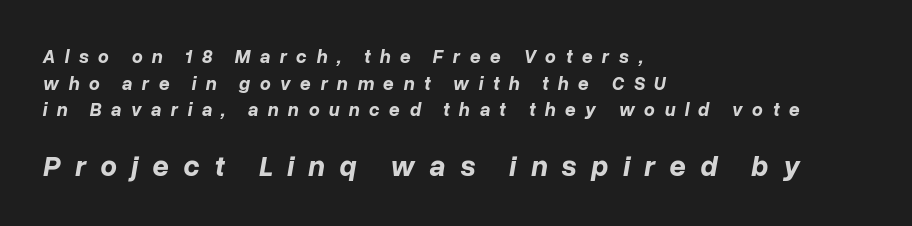
Q: Is the text bold? A: Yes.
Q: Is the text italic (slanted)? A: Yes, it leans right by about 10 degrees.
Q: Is the text underlined? A: No.
Q: How is the paragraph aligned? A: Left-aligned.
Q: Is the spacing between letters normal or unusually wide? A: Unusually wide.
Q: Is the spacing between lines tight, normal or loose? A: Normal.
Q: Which block of text is set in a larger size, the first (top) or the second (bottom)? A: The second (bottom) one.
Q: Width (condensed, normal, or wide)? A: Normal.
Q: Stroke contrast? A: Low.
Q: x-height? A: Medium.
Q: Monospaced? A: No.
